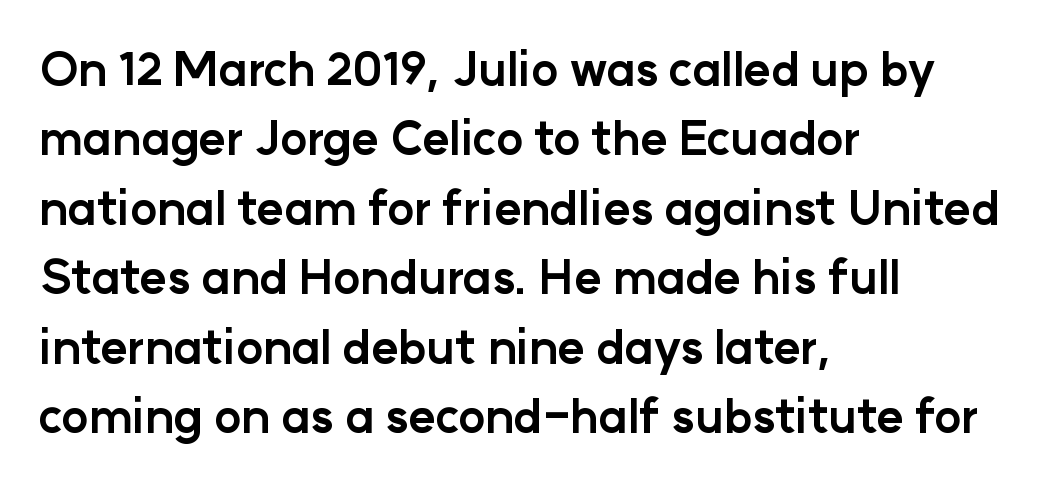
The image shows 46 px bold sans-serif type, upright; set left-aligned, normal line spacing (1.51x), normal letter spacing, not underlined; low stroke contrast and a medium x-height.
